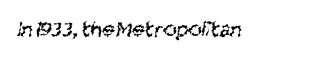
{"bold": "no", "underline": "no", "letter_spacing": "normal", "letter_spacing_em": 0.0, "glyph_px": 23}
